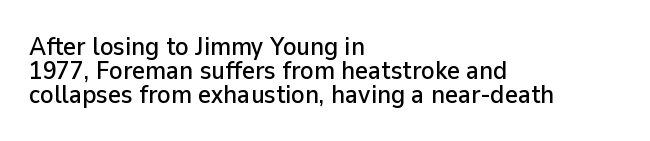
Does the lettering tilt? It doesn't — this is upright. How are the letters spaced? Ordinarily, with no added tracking. Beneath every word, the page is bare. Honestly, the rows look squashed on top of each other.
